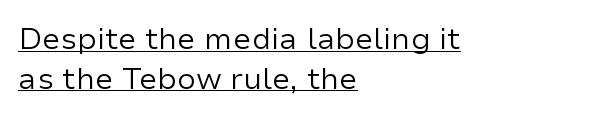
Observe the ordinary spacing: letters are neighbours, not strangers. Reading down the column, the eye jumps a familiar distance to each next line. Honestly, the underline is the first thing you notice here. The typesetting does not lean heavy: it is not bold.
